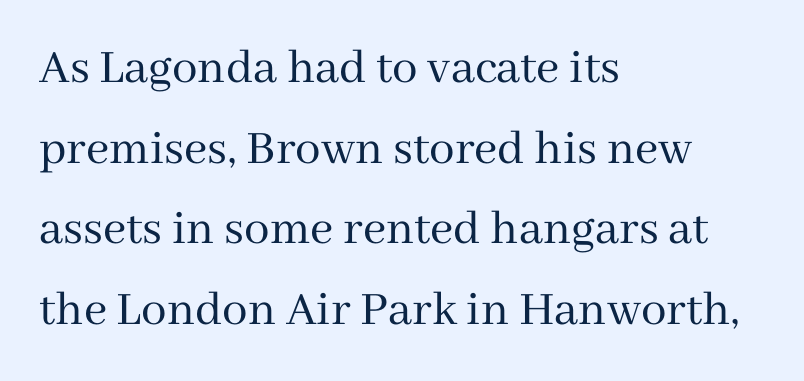
Unlike a clean sans, this face finishes its strokes with serifs. This is not heavy type; no bold has been used. This rendering features lettering with no underline. Line spacing here is normal. This is roman type, the default non-slanted kind.
